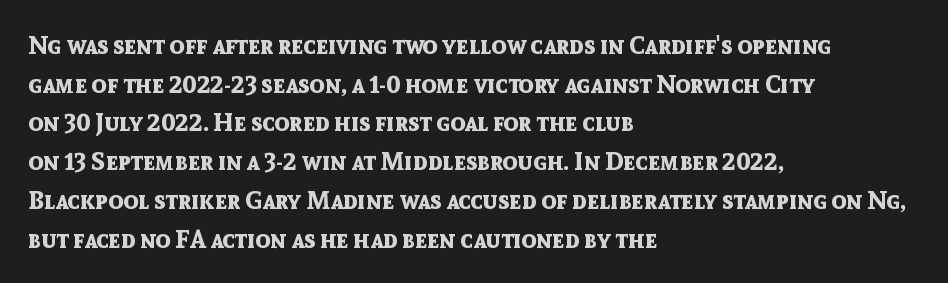
Q: Is the text bold? A: Yes.
Q: Is the text italic (slanted)? A: No, it is upright.
Q: Is the text underlined? A: No.
Q: How is the paragraph aligned? A: Left-aligned.
Q: Is the spacing between letters normal or unusually wide? A: Normal.
Q: Is the spacing between lines tight, normal or loose? A: Normal.
